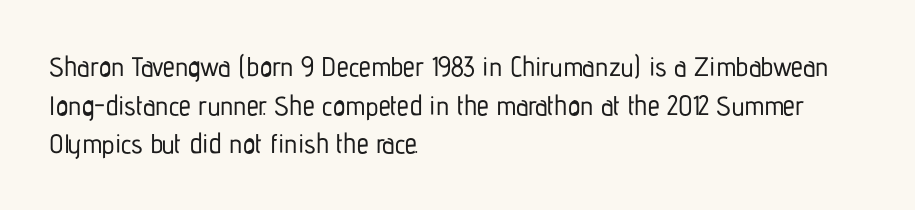
The image shows 27 px text type, upright; set left-aligned, normal line spacing (1.43x), normal letter spacing, not underlined.
